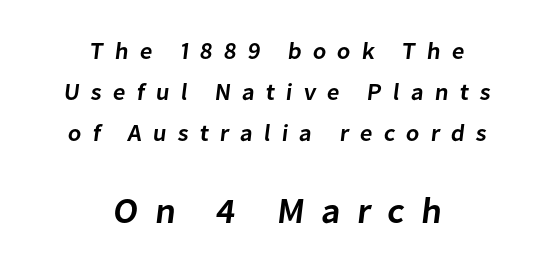
{"serif": "no", "bold": "semi", "weight": "semibold", "width": "normal", "stroke_contrast": "low", "x_height": "medium", "monospaced": "no", "underline": "no", "align": "center", "line_spacing_ratio": 1.71, "letter_spacing": "wide", "letter_spacing_em": 0.46, "larger_block": "second", "size_ratio": 1.5, "glyph_px": 36}
